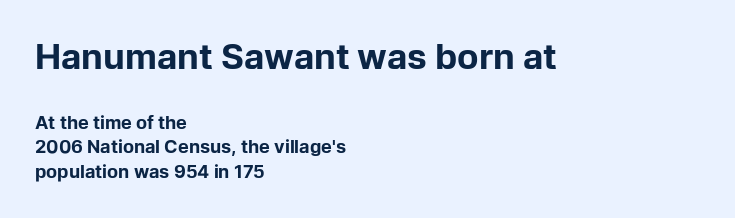
The image shows 35 px bold sans-serif type, upright; set left-aligned, normal line spacing (1.36x), normal letter spacing, not underlined; the first (top) block is 1.94x larger; low stroke contrast and a medium x-height.
